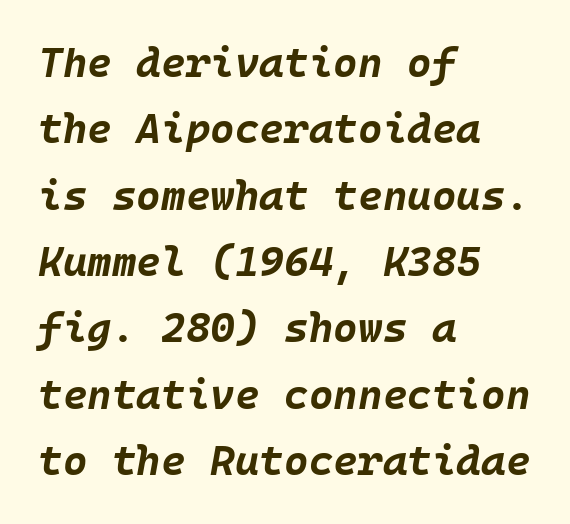
The space between consecutive lines is moderate. These words are printed bold, with thick strokes throughout. This rendering features lettering with no underline. The ragged edge is on the right, which tells us the setting is flush left.
